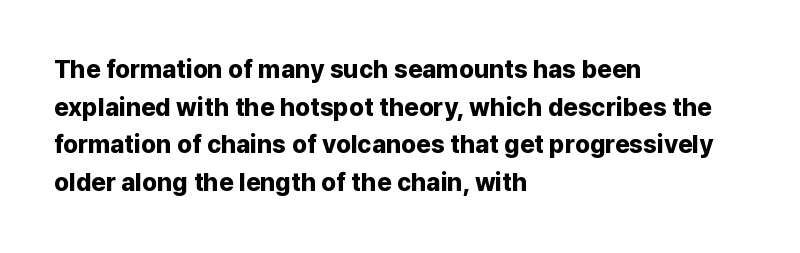
The image shows 25 px bold type, upright; set left-aligned, normal line spacing (1.51x), normal letter spacing, not underlined.
